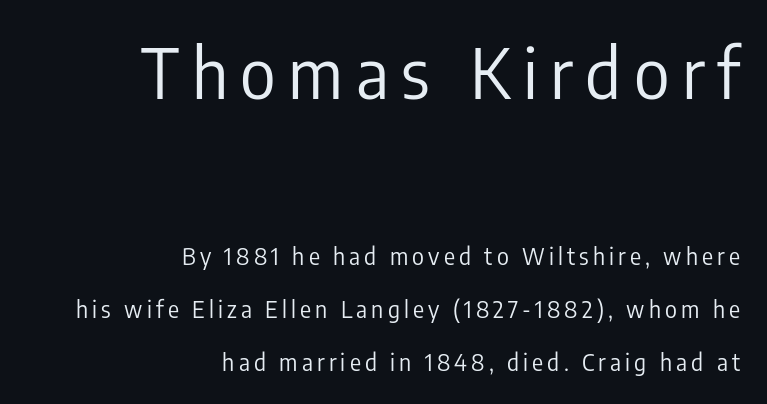
The image shows 69 px regular-weight, condensed sans-serif type, upright; set right-aligned, loose line spacing (2.3x), not underlined; the first (top) block is 3.0x larger; low stroke contrast and a medium x-height.
